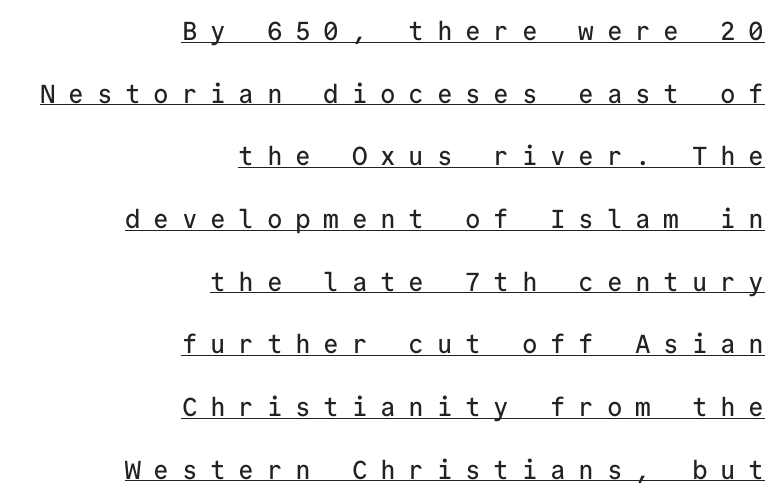
The image shows 26 px text type, upright; set right-aligned, loose line spacing (2.41x), unusually wide letter spacing (+0.49 em), underlined.
